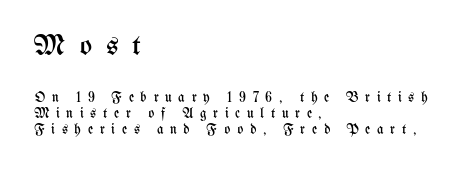
{"italic": "no", "bold": "no", "weight": "regular", "width": "condensed", "stroke_contrast": "medium", "x_height": "medium", "monospaced": "no", "underline": "no", "align": "left", "line_spacing": "tight", "line_spacing_ratio": 1.15, "letter_spacing": "wide", "letter_spacing_em": 0.48, "larger_block": "first", "size_ratio": 2.07, "glyph_px": 29}
